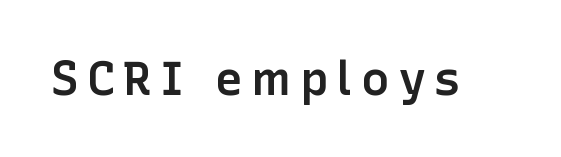
The image shows 47 px semibold sans-serif type, upright; set not underlined; low stroke contrast and a medium x-height.
